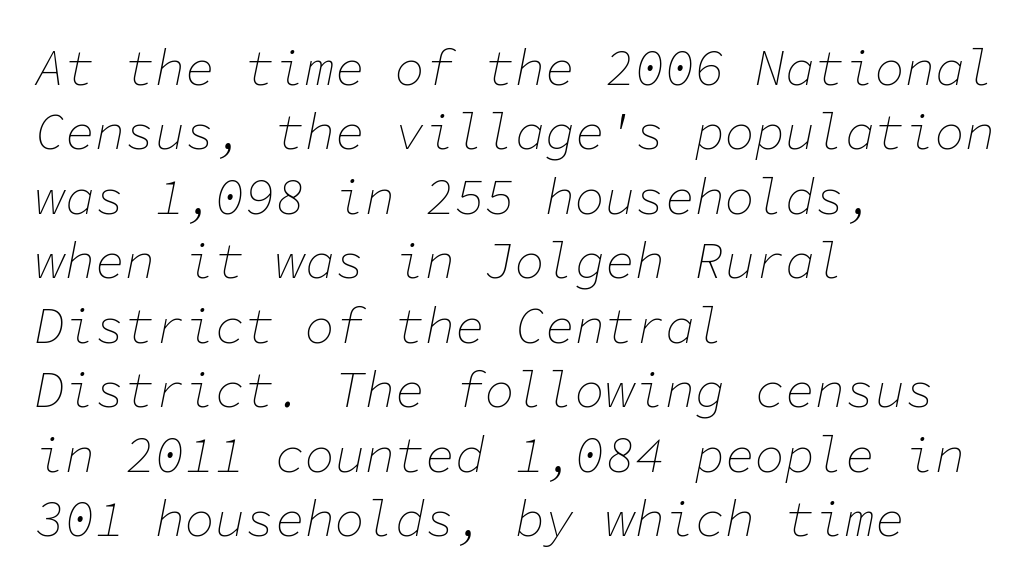
The image shows 50 px thin type, italic (leaning right), monospaced; set left-aligned, normal line spacing (1.29x), normal letter spacing, not underlined; low stroke contrast and a medium x-height.
